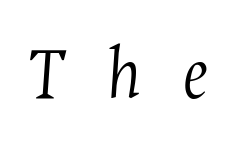
The image shows 79 px light, condensed serif type, italic (leaning right); set unusually wide letter spacing (+0.5 em), not underlined; medium stroke contrast and a medium x-height.
